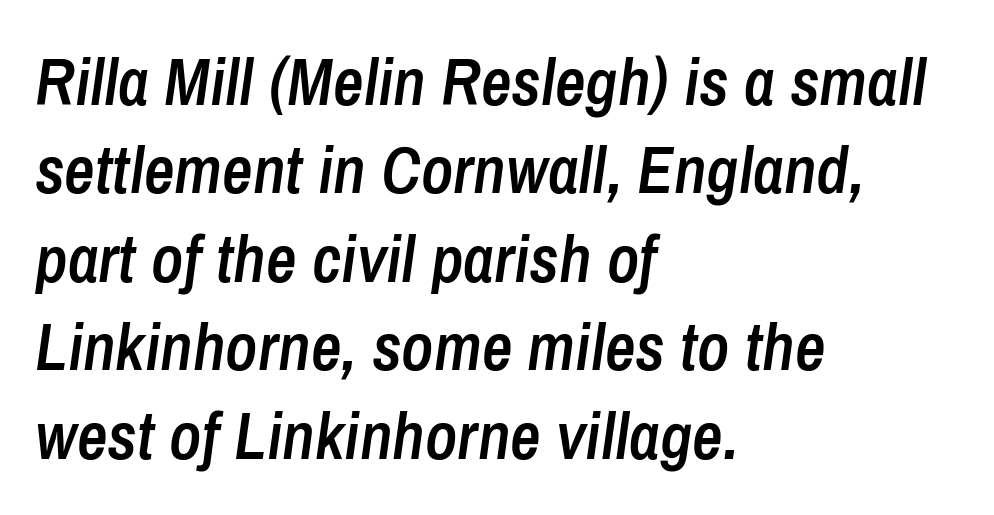
{"italic": "yes", "lean": "right", "slant_degrees": 8, "bold": "semi", "weight": "semibold", "width": "condensed", "stroke_contrast": "low", "x_height": "medium", "monospaced": "no", "underline": "no", "align": "left", "line_spacing": "normal", "line_spacing_ratio": 1.32, "letter_spacing": "normal", "letter_spacing_em": 0.0, "glyph_px": 67}
